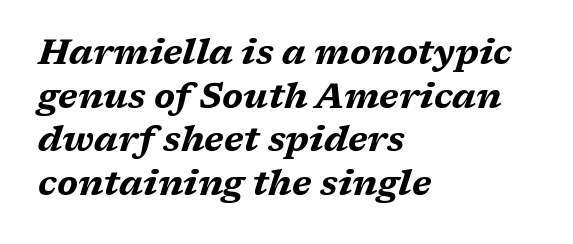
Q: Is the text bold? A: Yes.
Q: Is the text italic (slanted)? A: Yes, it leans right by about 17 degrees.
Q: Is the text underlined? A: No.
Q: How is the paragraph aligned? A: Left-aligned.
Q: Is the spacing between letters normal or unusually wide? A: Normal.
Q: Is the spacing between lines tight, normal or loose? A: Normal.
Q: Width (condensed, normal, or wide)? A: Wide.
Q: Stroke contrast? A: Medium.
Q: x-height? A: Medium.
Q: Monospaced? A: No.
